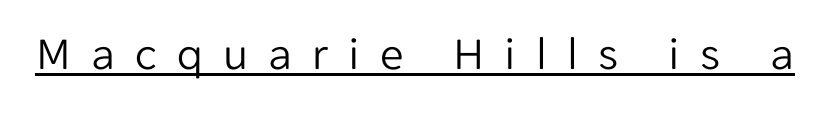
{"serif": "no", "italic": "no", "bold": "no", "weight": "light", "width": "normal", "stroke_contrast": "low", "x_height": "medium", "monospaced": "no", "underline": "yes", "letter_spacing": "wide", "letter_spacing_em": 0.43, "glyph_px": 47}
